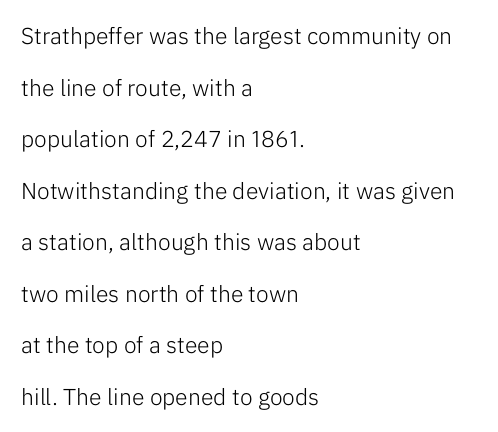
{"italic": "no", "bold": "no", "underline": "no", "align": "left", "line_spacing": "loose", "line_spacing_ratio": 2.24, "letter_spacing": "normal", "letter_spacing_em": 0.0, "glyph_px": 23}
